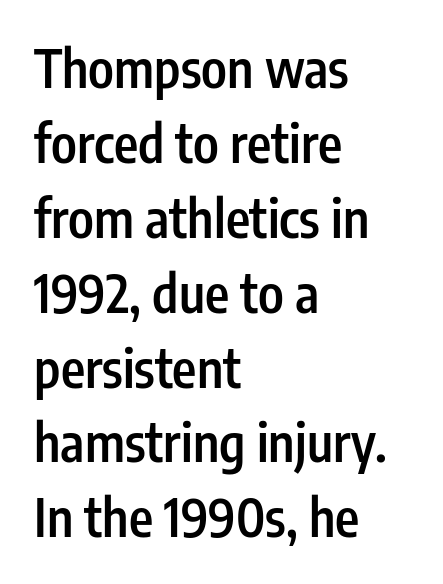
{"serif": "no", "italic": "no", "bold": "semi", "weight": "semibold", "width": "condensed", "stroke_contrast": "low", "x_height": "medium", "monospaced": "no", "underline": "no", "align": "left", "line_spacing": "normal", "line_spacing_ratio": 1.44, "letter_spacing": "normal", "letter_spacing_em": 0.0, "glyph_px": 52}
